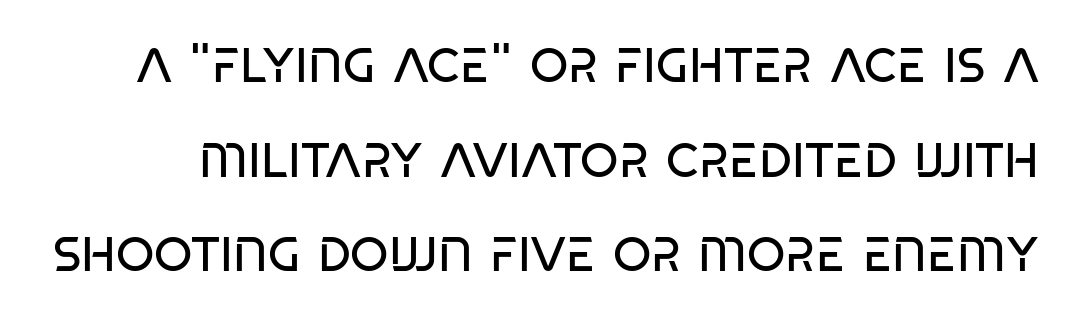
Nobody drew a line under any word here. This is sans-serif lettering, the kind often seen on screens and signage. Weight: regular or lighter. Words appear dense and cohesive because spacing is normal. Looks like regular typesetting: each glyph gets only the width it needs. Reading down the column, the eye jumps a long way to each next line.
